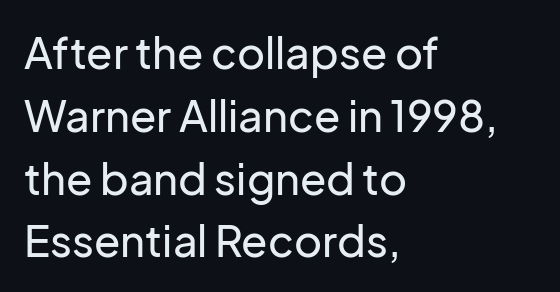
{"serif": "no", "italic": "no", "width": "normal", "stroke_contrast": "low", "x_height": "medium", "monospaced": "no", "underline": "no", "align": "left", "line_spacing": "normal", "line_spacing_ratio": 1.46, "letter_spacing": "normal", "letter_spacing_em": 0.0, "glyph_px": 43}
